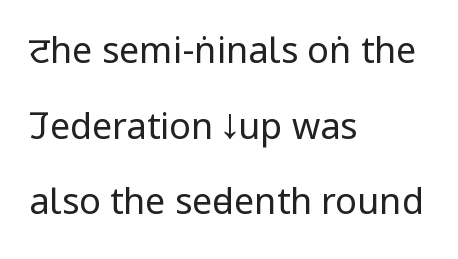
The image shows 36 px regular-weight, condensed sans-serif type, upright; set left-aligned, loose line spacing (2.1x), normal letter spacing, not underlined; low stroke contrast and a large x-height.
